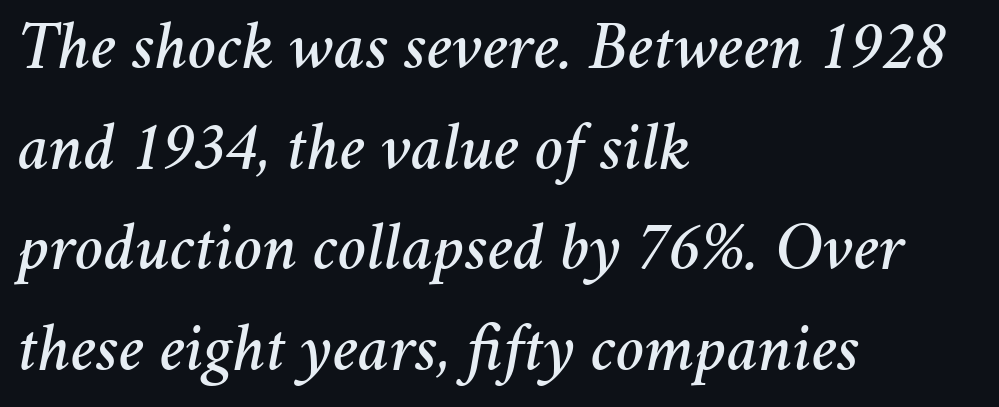
{"italic": "yes", "lean": "right", "slant_degrees": 11, "width": "normal", "stroke_contrast": "medium", "x_height": "medium", "monospaced": "no", "underline": "no", "align": "left", "line_spacing": "normal", "line_spacing_ratio": 1.48, "letter_spacing": "normal", "letter_spacing_em": 0.0, "glyph_px": 68}
